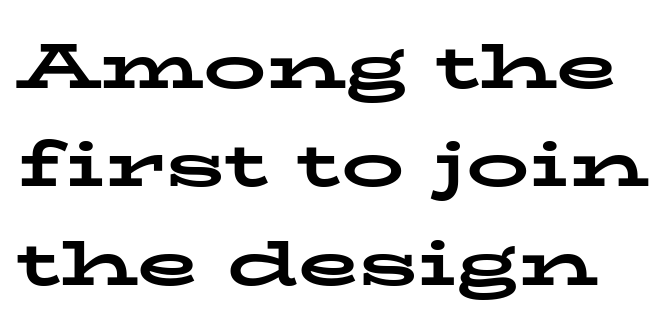
Q: Is the text bold? A: Yes.
Q: Is the text italic (slanted)? A: No, it is upright.
Q: Is the typeface a serif or a sans-serif typeface? A: Serif.
Q: Is the text underlined? A: No.
Q: Is the spacing between letters normal or unusually wide? A: Normal.
Q: Is the spacing between lines tight, normal or loose? A: Normal.
Q: Width (condensed, normal, or wide)? A: Wide.
Q: Stroke contrast? A: Low.
Q: x-height? A: Medium.
Q: Monospaced? A: No.
